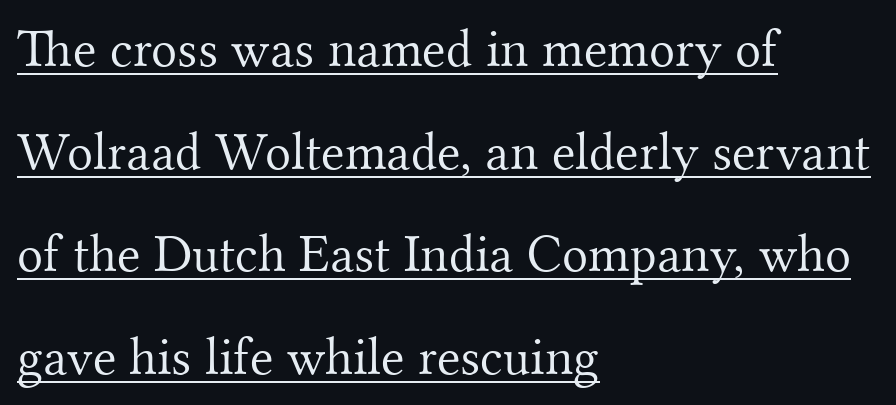
The image shows 54 px light serif type, upright; set left-aligned, loose line spacing (1.9x), normal letter spacing, underlined; medium stroke contrast and a small x-height.
